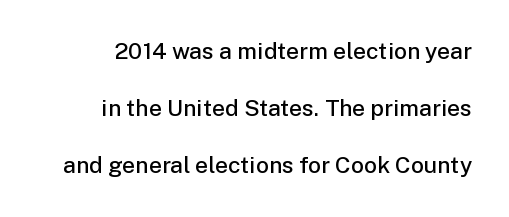
The image shows 23 px text type, upright; set loose line spacing (2.48x), normal letter spacing, not underlined.
